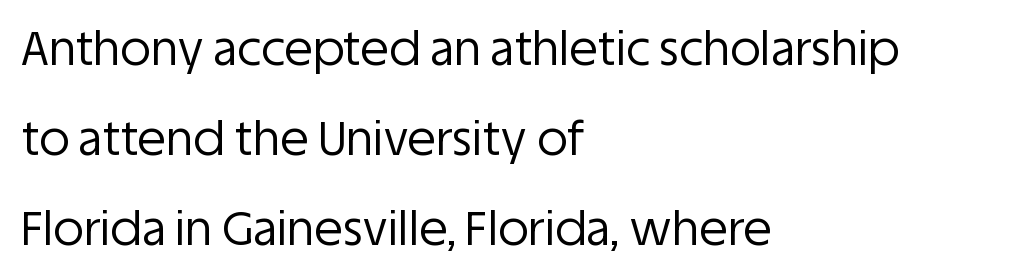
{"serif": "no", "italic": "no", "bold": "no", "weight": "regular", "width": "normal", "stroke_contrast": "low", "x_height": "large", "monospaced": "no", "underline": "no", "align": "left", "line_spacing": "loose", "line_spacing_ratio": 1.92, "letter_spacing": "normal", "letter_spacing_em": 0.0, "glyph_px": 47}
